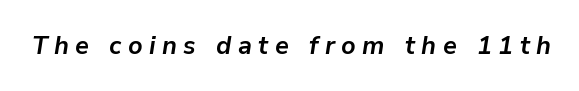
The image shows 25 px bold type, italic (leaning right); set unusually wide letter spacing (+0.26 em), not underlined.
